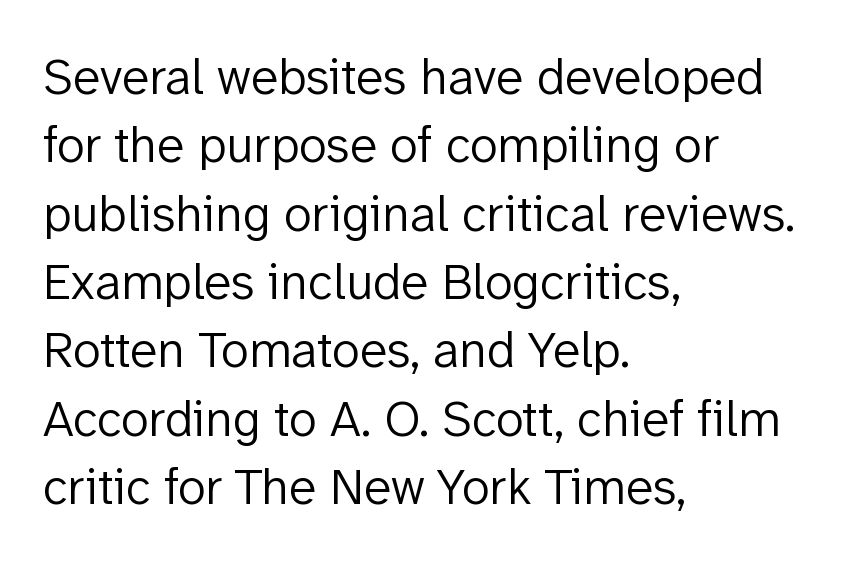
{"serif": "no", "italic": "no", "bold": "no", "weight": "light", "width": "normal", "stroke_contrast": "low", "x_height": "medium", "monospaced": "no", "underline": "no", "align": "left", "line_spacing": "normal", "line_spacing_ratio": 1.34, "letter_spacing": "normal", "letter_spacing_em": 0.0, "glyph_px": 51}
